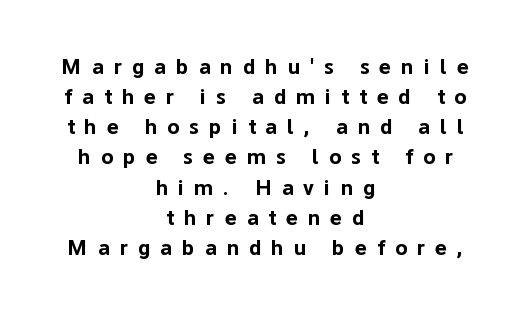
Does the lettering tilt? It doesn't — this is upright. The glyphs are unaccompanied by any horizontal stroke below them. In terms of letterspacing, this is a distinctly airy, spread setting. Alignment: centered. Typesetter's note: full bold, strokes at maximum text heaviness.
